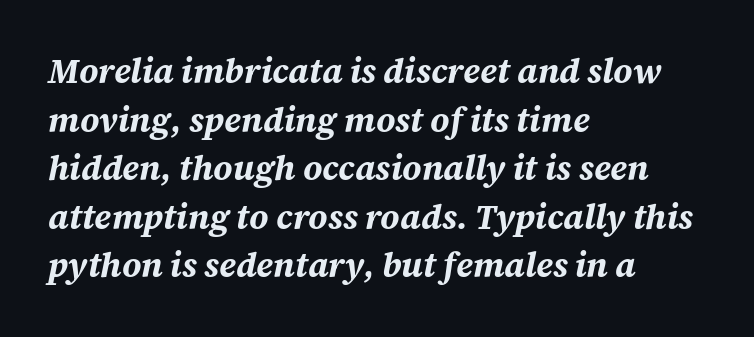
Q: Is the text bold? A: Yes.
Q: Is the text italic (slanted)? A: Yes, it leans right by about 12 degrees.
Q: Is the text underlined? A: No.
Q: How is the paragraph aligned? A: Left-aligned.
Q: Is the spacing between letters normal or unusually wide? A: Normal.
Q: Is the spacing between lines tight, normal or loose? A: Normal.
Q: Width (condensed, normal, or wide)? A: Normal.
Q: Stroke contrast? A: Medium.
Q: x-height? A: Large.
Q: Monospaced? A: No.
